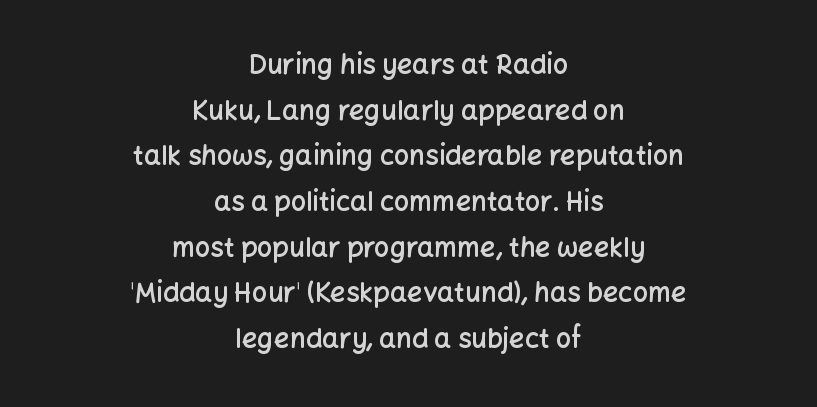
Q: Is the text bold? A: Semi-bold.
Q: Is the text italic (slanted)? A: No, it is upright.
Q: Is the text underlined? A: No.
Q: How is the paragraph aligned? A: Centered.
Q: Is the spacing between letters normal or unusually wide? A: Normal.
Q: Is the spacing between lines tight, normal or loose? A: Normal.
